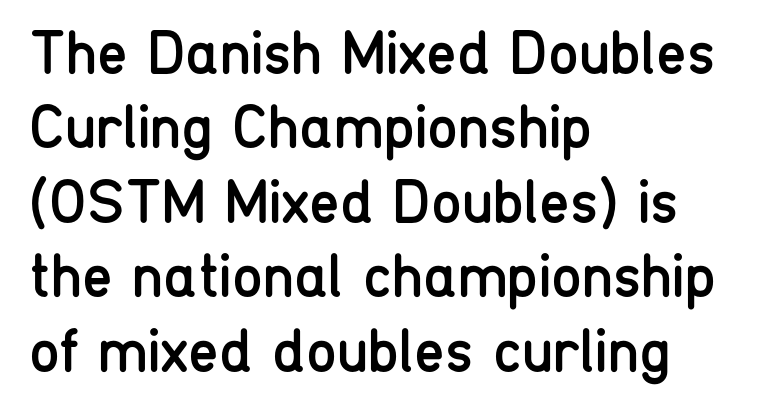
{"serif": "no", "italic": "no", "bold": "no", "weight": "regular", "width": "condensed", "stroke_contrast": "low", "x_height": "medium", "monospaced": "no", "underline": "no", "align": "left", "line_spacing_ratio": 1.2, "letter_spacing": "normal", "letter_spacing_em": 0.0, "glyph_px": 62}
